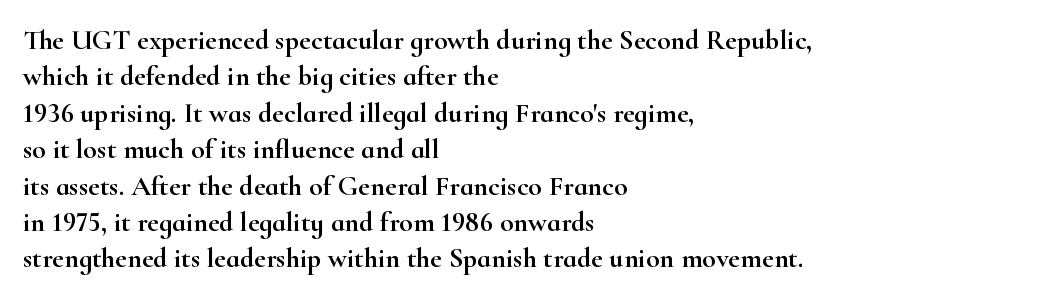
The image shows 28 px wide serif type, upright; set left-aligned, normal line spacing (1.3x), normal letter spacing, not underlined; high stroke contrast and a small x-height.
